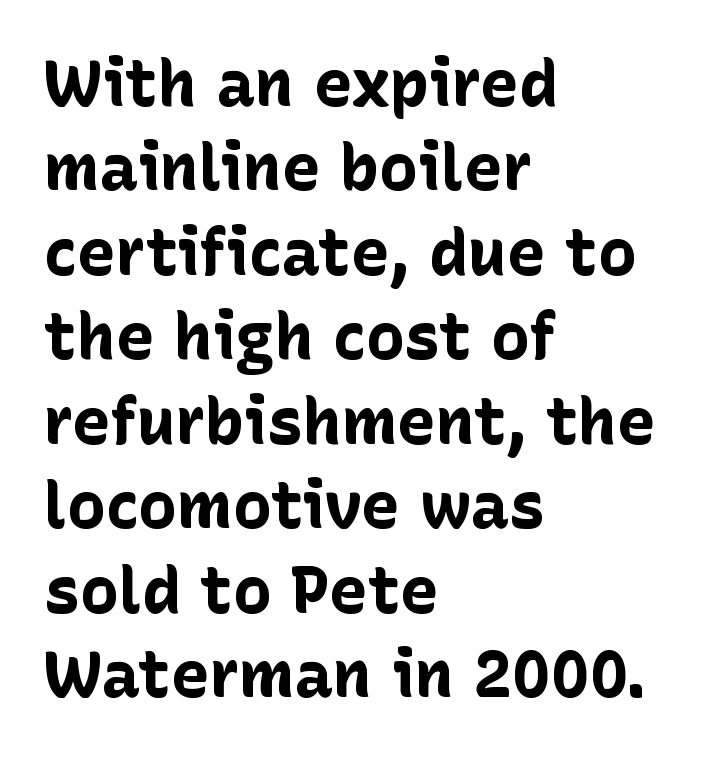
The image shows 65 px bold sans-serif type, upright; set left-aligned, normal line spacing (1.3x), normal letter spacing, not underlined; low stroke contrast and a medium x-height.
